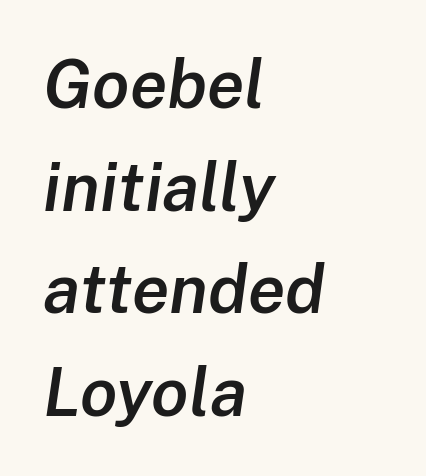
{"italic": "yes", "lean": "right", "slant_degrees": 8, "bold": "semi", "weight": "semibold", "width": "normal", "stroke_contrast": "low", "x_height": "medium", "monospaced": "no", "underline": "no", "align": "left", "line_spacing": "normal", "line_spacing_ratio": 1.51, "letter_spacing": "normal", "letter_spacing_em": 0.0, "glyph_px": 68}
